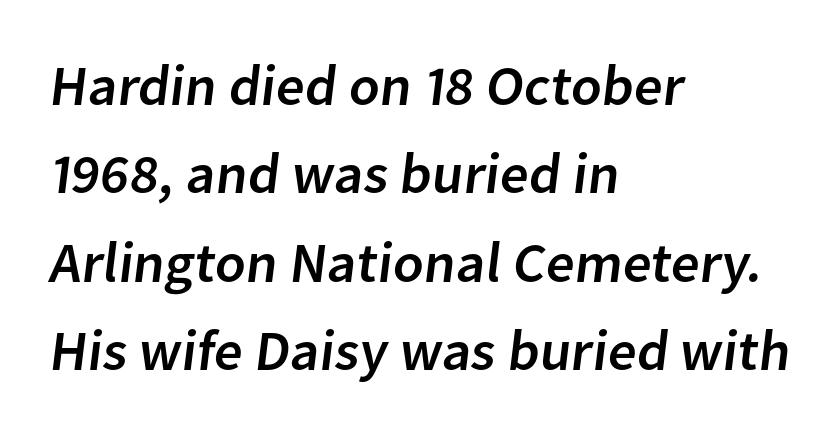
Q: Is the typeface a serif or a sans-serif typeface? A: Sans-serif.
Q: Is the text underlined? A: No.
Q: How is the paragraph aligned? A: Left-aligned.
Q: Is the spacing between letters normal or unusually wide? A: Normal.
Q: Is the spacing between lines tight, normal or loose? A: Normal.
Q: Width (condensed, normal, or wide)? A: Normal.
Q: Stroke contrast? A: Low.
Q: x-height? A: Medium.
Q: Monospaced? A: No.
